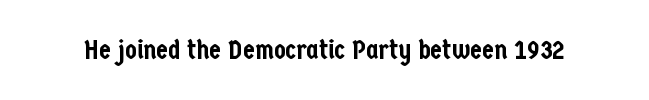
This rendering leaves character spacing at its baseline value. Has an underline been added? It has not. No italicization has been applied; the sample stays upright.
